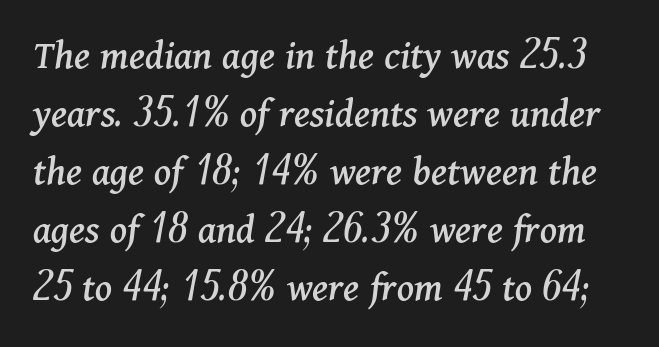
The image shows 42 px serif type, italic (leaning right); set normal line spacing (1.38x), normal letter spacing, not underlined; medium stroke contrast and a medium x-height.
